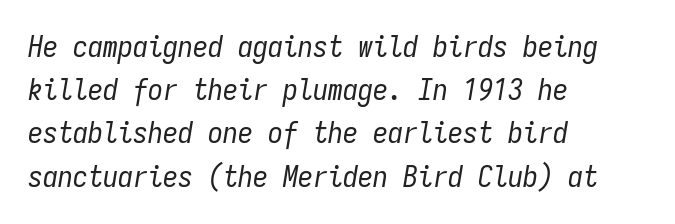
The image shows 30 px regular-weight, condensed type, italic (leaning right), monospaced; set left-aligned, normal line spacing (1.44x), normal letter spacing, not underlined; low stroke contrast and a medium x-height.
